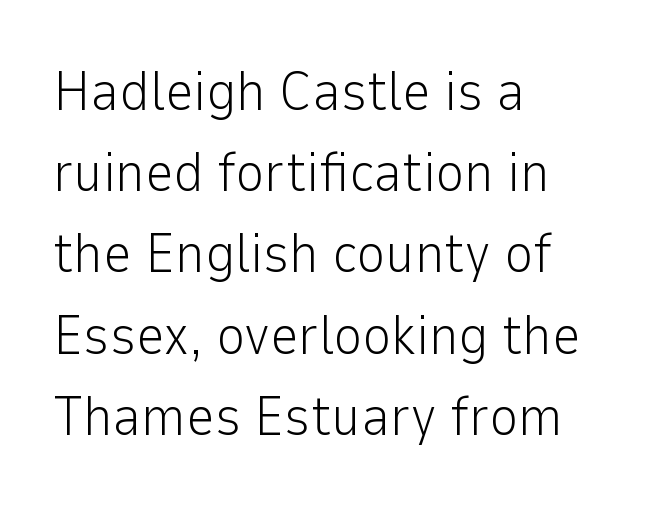
{"serif": "no", "italic": "no", "bold": "no", "weight": "light", "width": "normal", "stroke_contrast": "low", "x_height": "medium", "monospaced": "no", "underline": "no", "align": "left", "line_spacing": "normal", "line_spacing_ratio": 1.45, "letter_spacing": "normal", "letter_spacing_em": 0.0, "glyph_px": 56}
